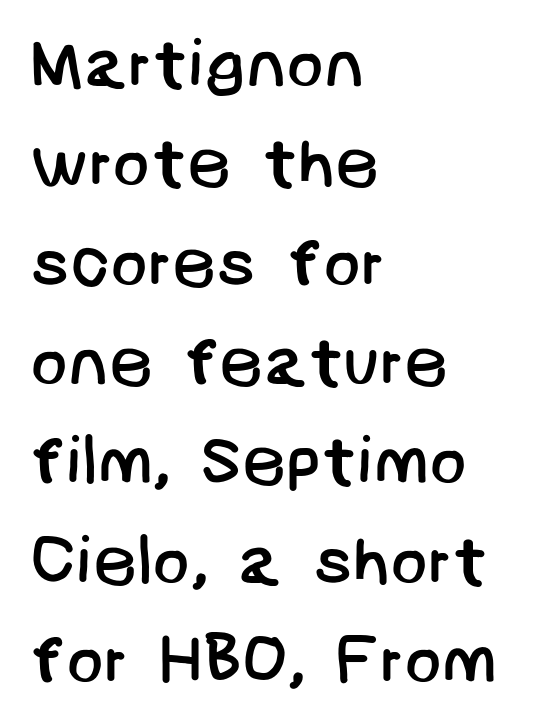
Stroke mass is kept to a normal reading level or below. Serifs: no, the terminals of the letterforms are clean. The type is set solid horizontally, with unmodified tracking. The passage shown stacks its lines at a standard gap. The paragraph has a hard left edge and a soft right edge. This rendering features lettering with no underline.
